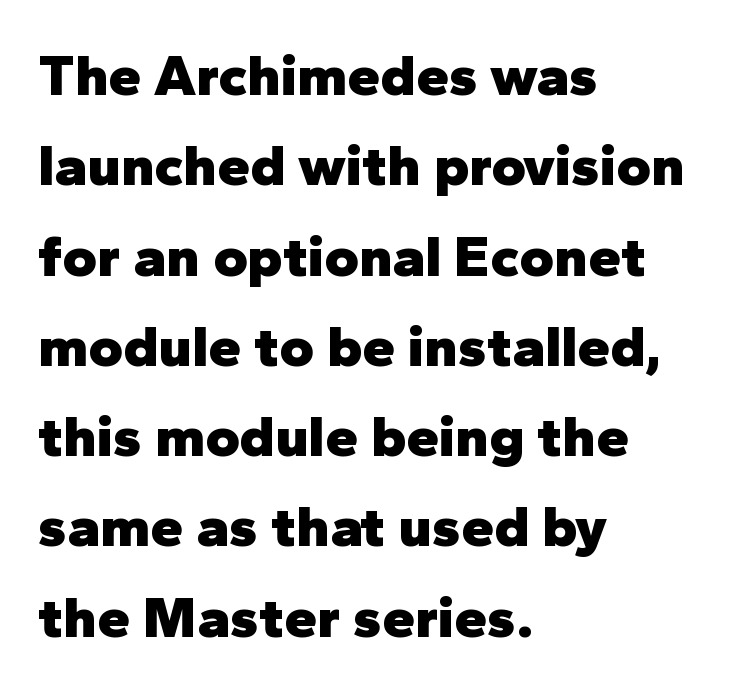
The image shows 59 px heavy sans-serif type, upright; set left-aligned, normal line spacing (1.53x), normal letter spacing, not underlined; low stroke contrast and a medium x-height.
